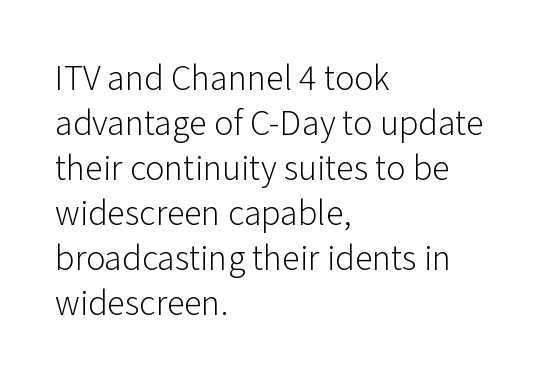
{"serif": "no", "italic": "no", "bold": "no", "weight": "light", "width": "normal", "stroke_contrast": "low", "x_height": "medium", "monospaced": "no", "underline": "no", "align": "left", "line_spacing": "normal", "line_spacing_ratio": 1.25, "letter_spacing": "normal", "letter_spacing_em": 0.0, "glyph_px": 36}
